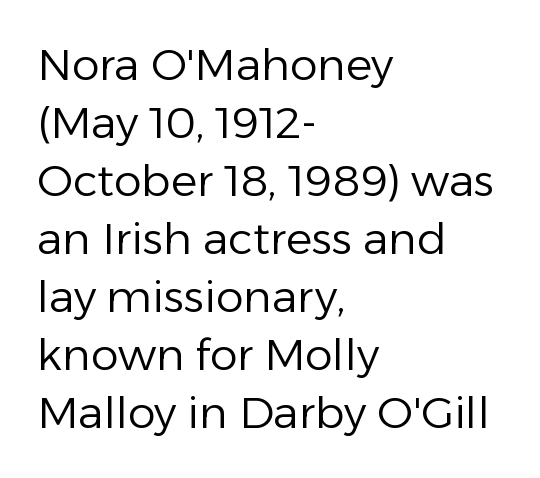
{"serif": "no", "italic": "no", "bold": "no", "weight": "regular", "width": "normal", "stroke_contrast": "low", "x_height": "medium", "monospaced": "no", "underline": "no", "align": "left", "line_spacing": "normal", "line_spacing_ratio": 1.32, "letter_spacing": "normal", "letter_spacing_em": 0.0, "glyph_px": 44}
